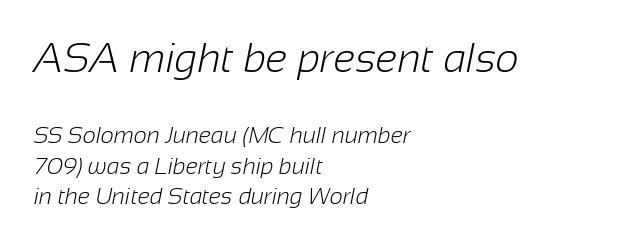
Size contrast runs from large at the top to small at the bottom. Is the stroke heavy? The answer is a plain regular-or-lighter. The face used here is rendered with its standard letterfit. Note the varied advance widths — an 'i' is clearly narrower than an 'm'. The strip under each line holds only bare page. Does the copy run flush right? No — it runs flush left.
